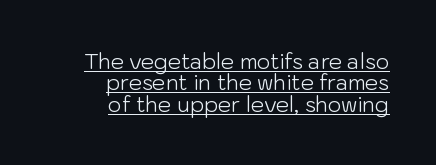
Q: Is the text bold? A: No.
Q: Is the text italic (slanted)? A: No, it is upright.
Q: Is the text underlined? A: Yes.
Q: How is the paragraph aligned? A: Right-aligned.
Q: Is the spacing between letters normal or unusually wide? A: Normal.
Q: Is the spacing between lines tight, normal or loose? A: Tight.
